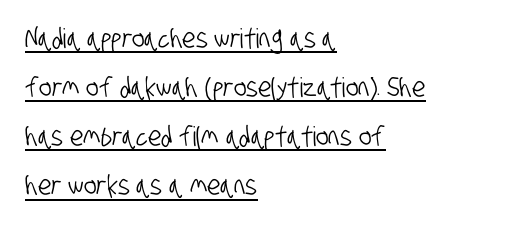
Alignment: flush left. The lettering is marked with a stroke running underneath it. How are the letters spaced? Ordinarily, with no added tracking.
